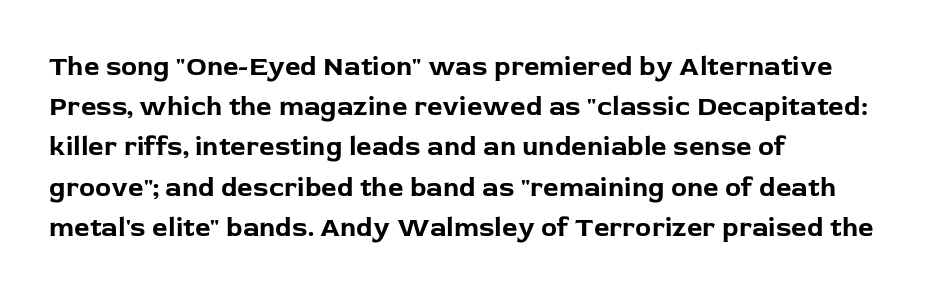
The rag falls on the right side of this text block. The axis of the letterforms is exactly vertical. Descender tails drop into unmarked territory. Inter-character spacing is left at the font's built-in metrics. Heavy, bold letterforms.
